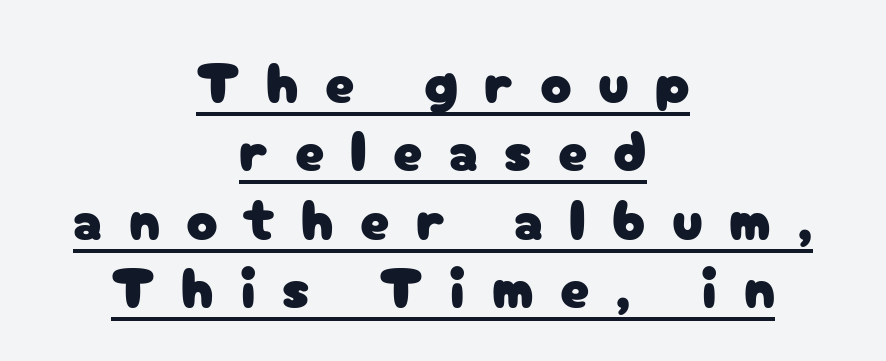
Each letter keeps its own natural width here, so spacing adapts to shape. A sans-serif font was chosen for this passage. Underlined type. No italicization has been applied; the sample stays upright. In CSS terms this would be text-align: center.
